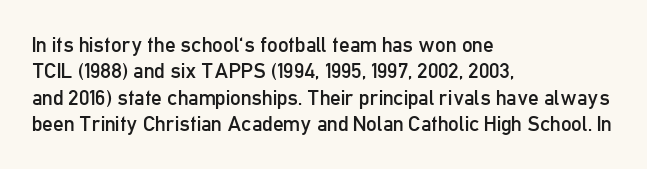
The image shows 21 px text type, upright; set left-aligned, normal line spacing (1.26x), normal letter spacing, not underlined.
